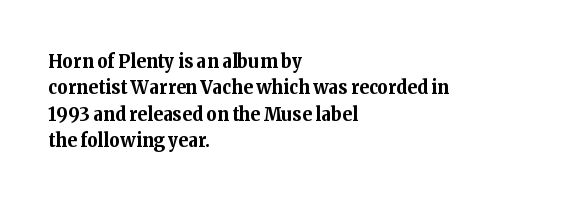
The image shows 20 px bold type, upright; set left-aligned, normal line spacing (1.32x), normal letter spacing, not underlined.
